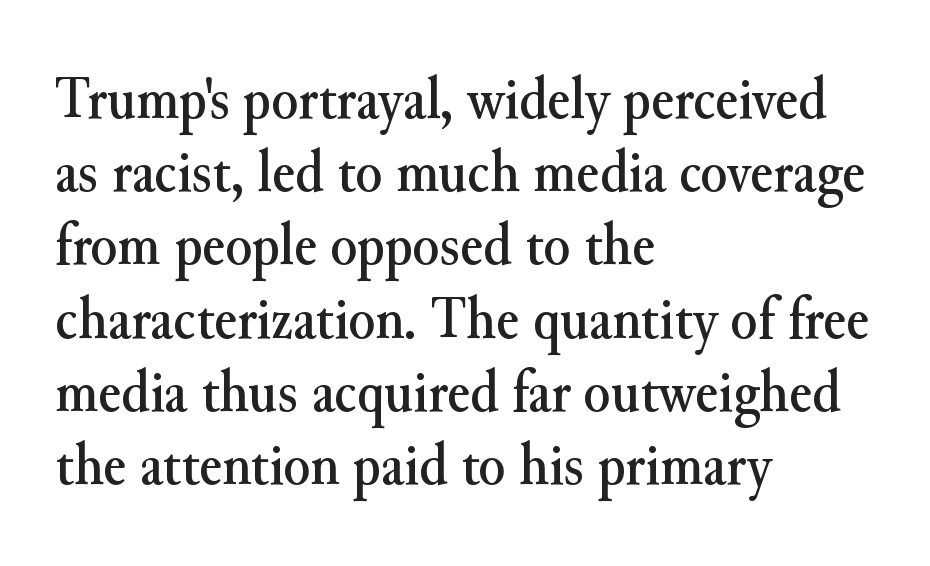
{"serif": "yes", "italic": "no", "width": "normal", "stroke_contrast": "medium", "x_height": "small", "monospaced": "no", "underline": "no", "align": "left", "line_spacing_ratio": 1.2, "letter_spacing": "normal", "letter_spacing_em": 0.0, "glyph_px": 61}
